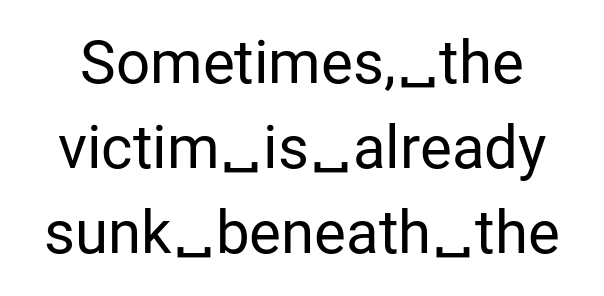
{"serif": "no", "italic": "no", "bold": "no", "weight": "regular", "width": "normal", "stroke_contrast": "low", "x_height": "medium", "monospaced": "no", "underline": "no", "line_spacing": "normal", "line_spacing_ratio": 1.42, "letter_spacing": "normal", "letter_spacing_em": 0.0, "glyph_px": 60}
